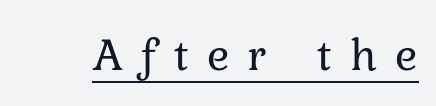
The image shows 47 px regular-weight serif type, upright; set unusually wide letter spacing (+0.39 em), underlined; low stroke contrast and a medium x-height.
